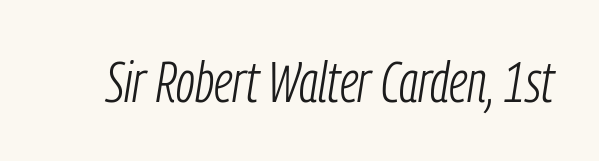
Q: Is the text bold? A: No.
Q: Is the text italic (slanted)? A: Yes, it leans right by about 9 degrees.
Q: Is the text underlined? A: No.
Q: Is the spacing between letters normal or unusually wide? A: Normal.
Q: Width (condensed, normal, or wide)? A: Condensed.
Q: Stroke contrast? A: Low.
Q: x-height? A: Medium.
Q: Monospaced? A: No.
